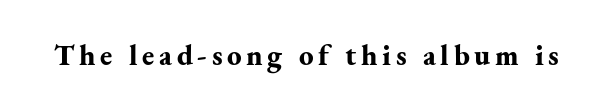
Q: Is the text bold? A: Yes.
Q: Is the text italic (slanted)? A: No, it is upright.
Q: Is the typeface a serif or a sans-serif typeface? A: Serif.
Q: Is the text underlined? A: No.
Q: Width (condensed, normal, or wide)? A: Normal.
Q: Stroke contrast? A: Medium.
Q: x-height? A: Small.
Q: Monospaced? A: No.
